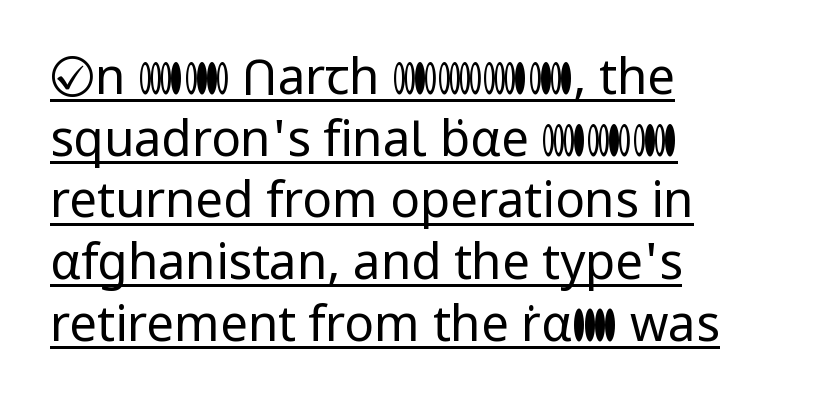
Q: Is the text bold? A: No.
Q: Is the text italic (slanted)? A: No, it is upright.
Q: Is the typeface a serif or a sans-serif typeface? A: Sans-serif.
Q: Is the text underlined? A: Yes.
Q: How is the paragraph aligned? A: Left-aligned.
Q: Is the spacing between letters normal or unusually wide? A: Normal.
Q: Is the spacing between lines tight, normal or loose? A: Normal.
Q: Width (condensed, normal, or wide)? A: Normal.
Q: Stroke contrast? A: Low.
Q: x-height? A: Medium.
Q: Monospaced? A: No.
